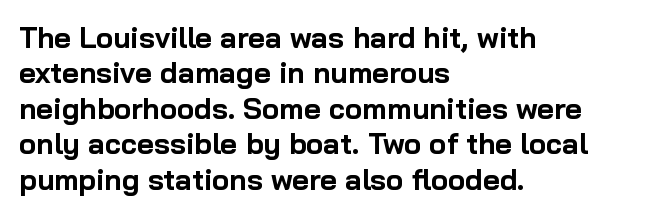
{"serif": "no", "italic": "no", "bold": "yes", "weight": "bold", "width": "normal", "stroke_contrast": "low", "x_height": "medium", "monospaced": "no", "underline": "no", "align": "left", "line_spacing_ratio": 1.22, "letter_spacing": "normal", "letter_spacing_em": 0.0, "glyph_px": 29}
